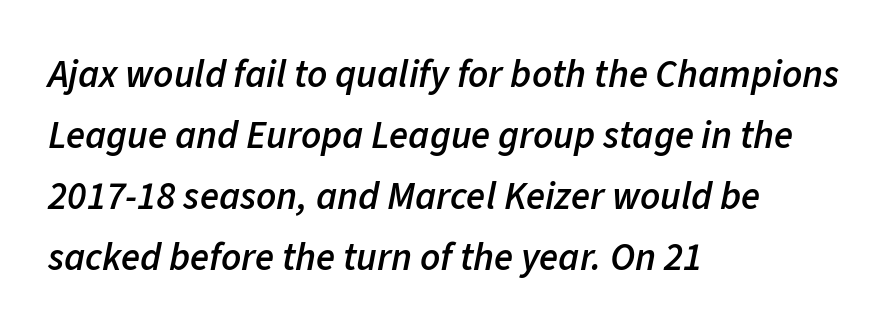
The image shows 39 px semibold type, italic (leaning right); set left-aligned, normal line spacing (1.56x), normal letter spacing, not underlined; low stroke contrast and a medium x-height.
